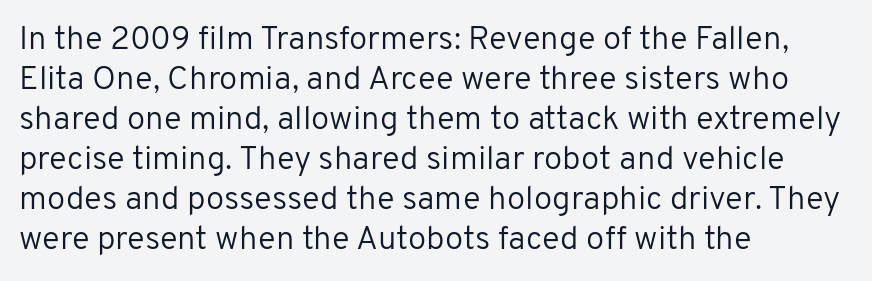
Q: Is the text bold? A: No.
Q: Is the text italic (slanted)? A: No, it is upright.
Q: Is the typeface a serif or a sans-serif typeface? A: Sans-serif.
Q: Is the text underlined? A: No.
Q: How is the paragraph aligned? A: Left-aligned.
Q: Is the spacing between letters normal or unusually wide? A: Normal.
Q: Width (condensed, normal, or wide)? A: Normal.
Q: Stroke contrast? A: Low.
Q: x-height? A: Medium.
Q: Monospaced? A: No.
